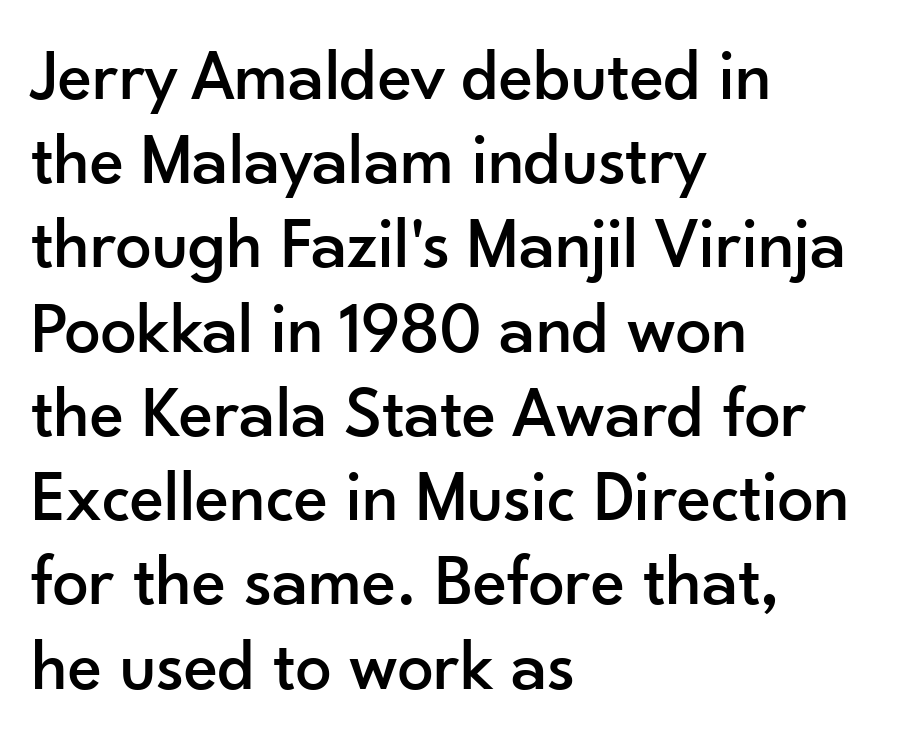
The image shows 72 px sans-serif type, upright; set left-aligned, line spacing 1.17x, normal letter spacing, not underlined; low stroke contrast and a small x-height.
